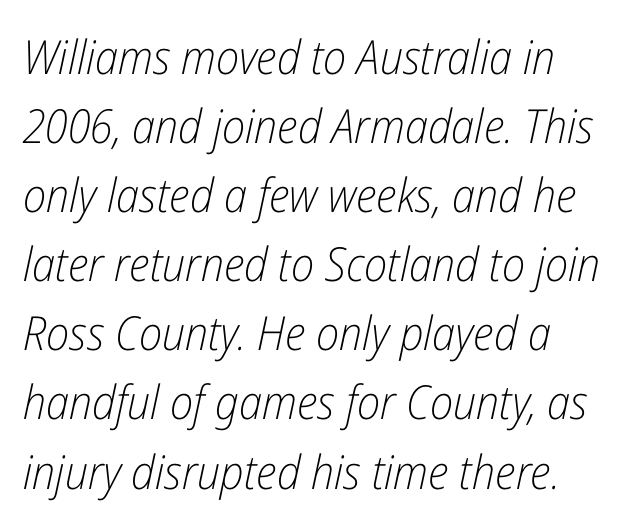
{"italic": "yes", "lean": "right", "slant_degrees": 12, "bold": "no", "weight": "light", "width": "condensed", "stroke_contrast": "low", "x_height": "medium", "monospaced": "no", "underline": "no", "line_spacing": "normal", "line_spacing_ratio": 1.47, "letter_spacing": "normal", "letter_spacing_em": 0.0, "glyph_px": 47}
